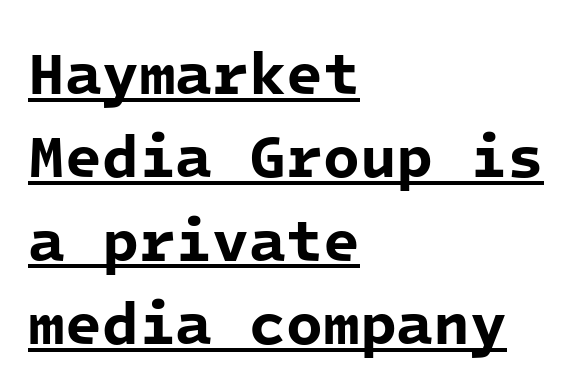
{"serif": "no", "bold": "yes", "weight": "bold", "width": "normal", "stroke_contrast": "low", "x_height": "medium", "monospaced": "yes", "underline": "yes", "align": "left", "line_spacing": "normal", "line_spacing_ratio": 1.39, "letter_spacing": "normal", "letter_spacing_em": 0.0, "glyph_px": 60}
